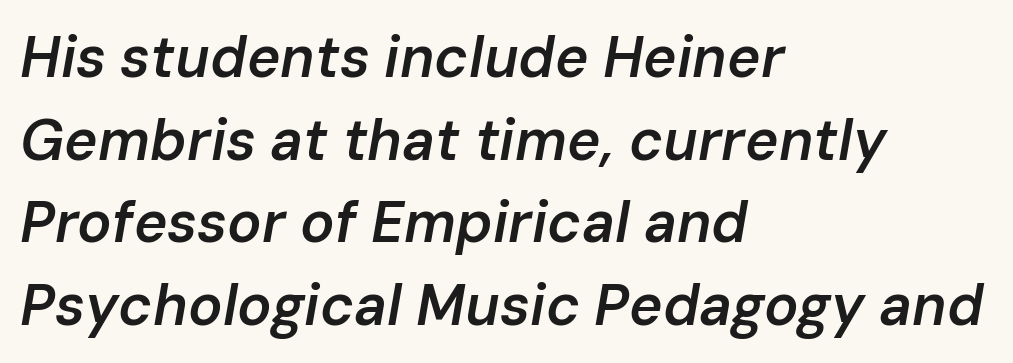
The image shows 57 px semibold type, italic (leaning right); set left-aligned, normal line spacing (1.45x), normal letter spacing, not underlined; low stroke contrast and a medium x-height.
